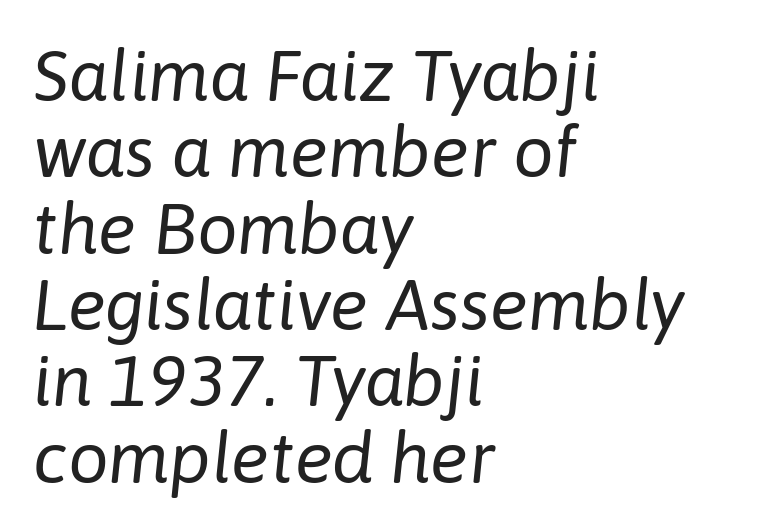
The image shows 72 px regular-weight type, italic (leaning right); set left-aligned, tight line spacing (1.06x), normal letter spacing, not underlined; low stroke contrast and a medium x-height.
